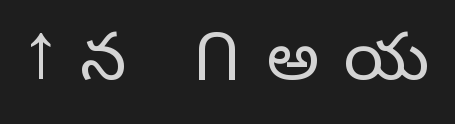
The image shows 66 px light sans-serif type, upright; set unusually wide letter spacing (+0.38 em), not underlined; low stroke contrast and a medium x-height.
